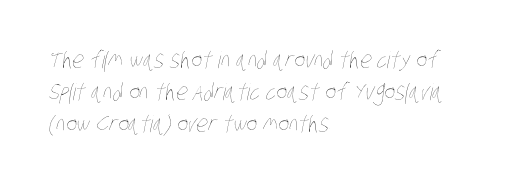
{"bold": "no", "underline": "no", "align": "left", "line_spacing": "normal", "line_spacing_ratio": 1.4, "letter_spacing": "normal", "letter_spacing_em": 0.0, "glyph_px": 23}
